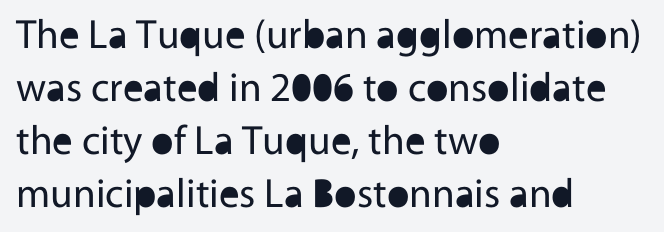
{"serif": "no", "italic": "no", "bold": "no", "weight": "regular", "width": "normal", "x_height": "medium", "monospaced": "no", "underline": "no", "align": "left", "line_spacing": "normal", "line_spacing_ratio": 1.29, "letter_spacing": "normal", "letter_spacing_em": 0.0, "glyph_px": 41}
